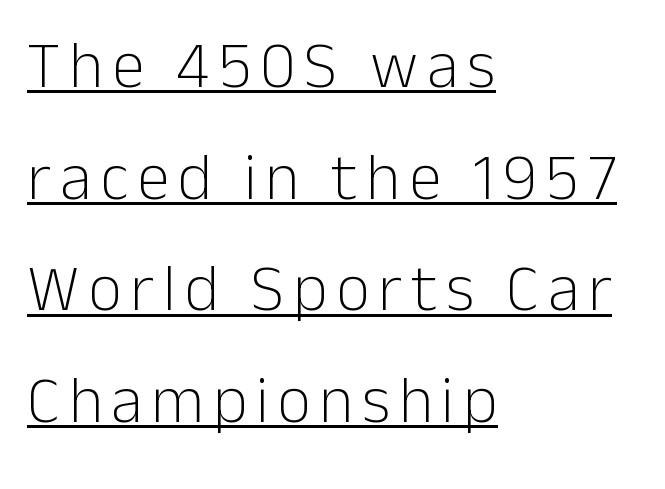
{"serif": "no", "italic": "no", "bold": "no", "weight": "light", "width": "normal", "stroke_contrast": "low", "x_height": "medium", "monospaced": "no", "underline": "yes", "align": "left", "line_spacing": "normal", "line_spacing_ratio": 1.69, "glyph_px": 66}
